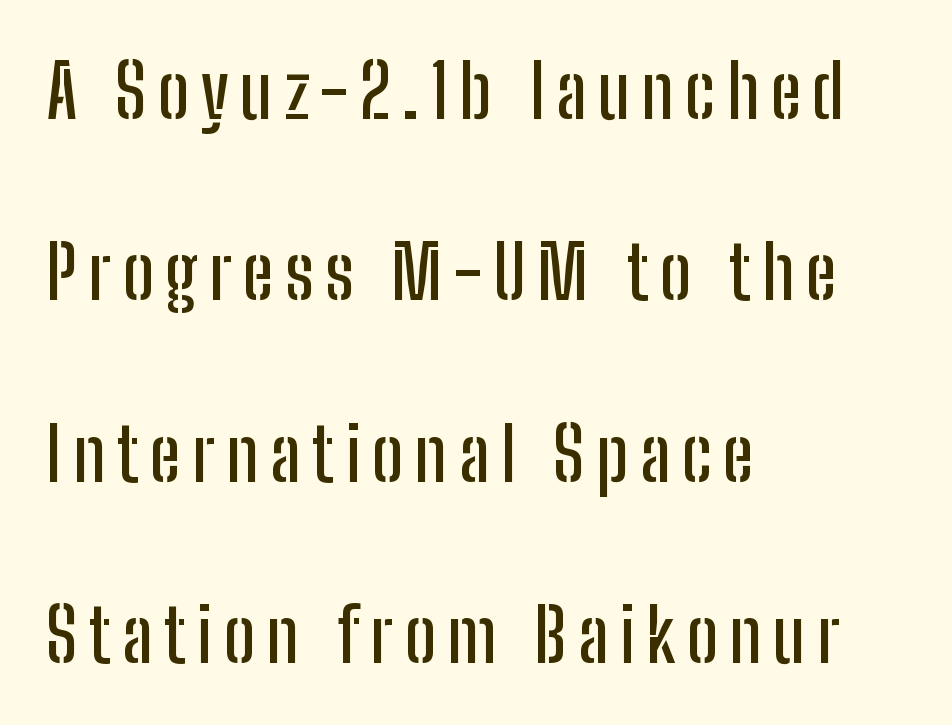
Q: Is the text italic (slanted)? A: No, it is upright.
Q: Is the typeface a serif or a sans-serif typeface? A: Sans-serif.
Q: Is the text underlined? A: No.
Q: How is the paragraph aligned? A: Left-aligned.
Q: Is the spacing between lines tight, normal or loose? A: Loose.
Q: Width (condensed, normal, or wide)? A: Condensed.
Q: Stroke contrast? A: Low.
Q: x-height? A: Medium.
Q: Monospaced? A: No.
